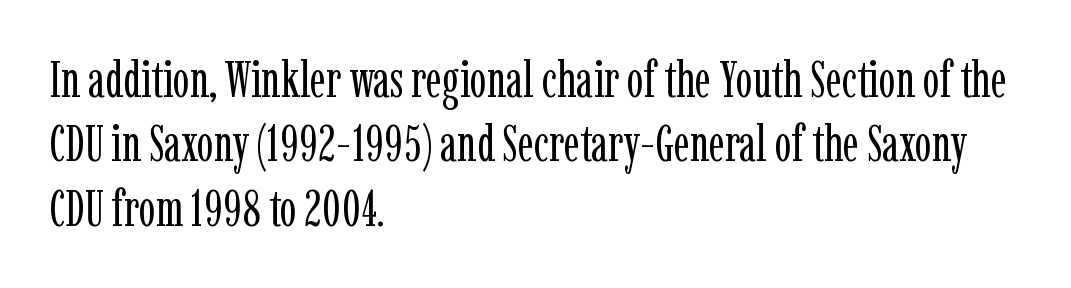
Q: Is the text bold? A: No.
Q: Is the text italic (slanted)? A: No, it is upright.
Q: Is the typeface a serif or a sans-serif typeface? A: Serif.
Q: Is the text underlined? A: No.
Q: How is the paragraph aligned? A: Left-aligned.
Q: Is the spacing between letters normal or unusually wide? A: Normal.
Q: Is the spacing between lines tight, normal or loose? A: Normal.
Q: Width (condensed, normal, or wide)? A: Condensed.
Q: Stroke contrast? A: Low.
Q: x-height? A: Medium.
Q: Monospaced? A: No.
